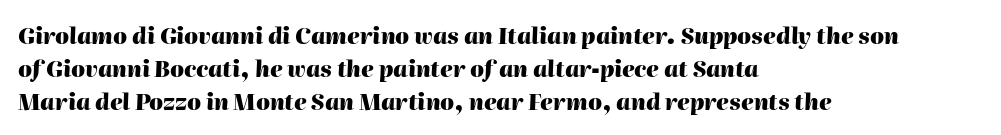
{"italic": "yes", "lean": "right", "slant_degrees": 2, "bold": "yes", "underline": "no", "align": "left", "line_spacing": "normal", "line_spacing_ratio": 1.5, "letter_spacing": "normal", "letter_spacing_em": 0.0, "glyph_px": 22}
